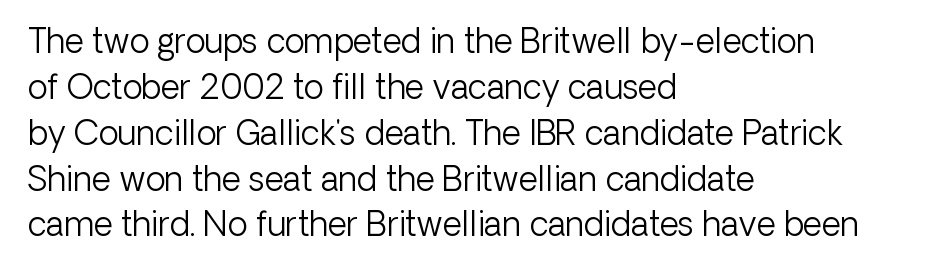
{"serif": "no", "italic": "no", "bold": "no", "weight": "light", "width": "normal", "stroke_contrast": "low", "x_height": "medium", "monospaced": "no", "underline": "no", "align": "left", "line_spacing": "normal", "line_spacing_ratio": 1.39, "letter_spacing": "normal", "letter_spacing_em": 0.0, "glyph_px": 33}
